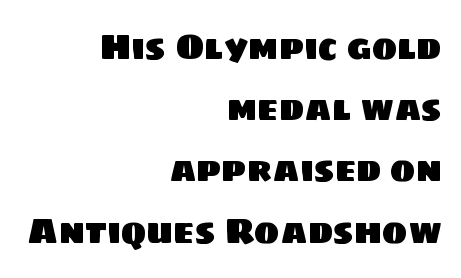
This sample has the flowing, uneven cadence of proportional lettering. Nobody touched the tracking dial on this one. Each row of text sits above clean, open space. Compared with a flush-left layout, this one pins lines to the opposite, right side. Look at the bottom of the vertical strokes: they stop flat, with no serifs.
